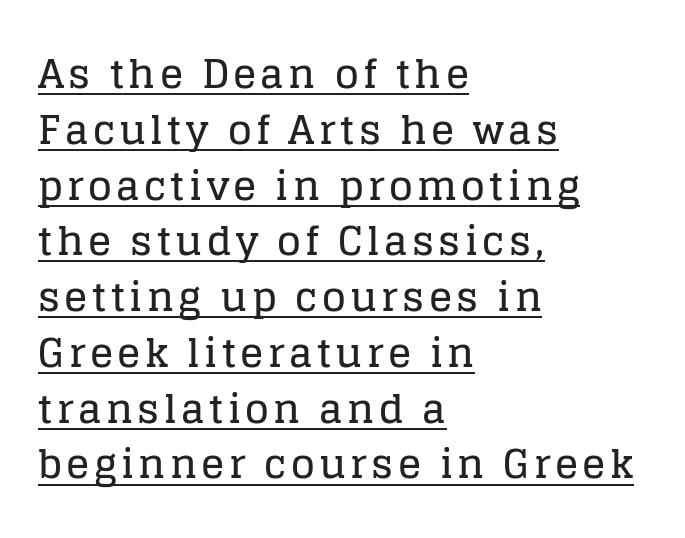
Q: Is the text italic (slanted)? A: No, it is upright.
Q: Is the typeface a serif or a sans-serif typeface? A: Serif.
Q: Is the text underlined? A: Yes.
Q: How is the paragraph aligned? A: Left-aligned.
Q: Is the spacing between lines tight, normal or loose? A: Normal.
Q: Width (condensed, normal, or wide)? A: Normal.
Q: Stroke contrast? A: Low.
Q: x-height? A: Large.
Q: Monospaced? A: No.
